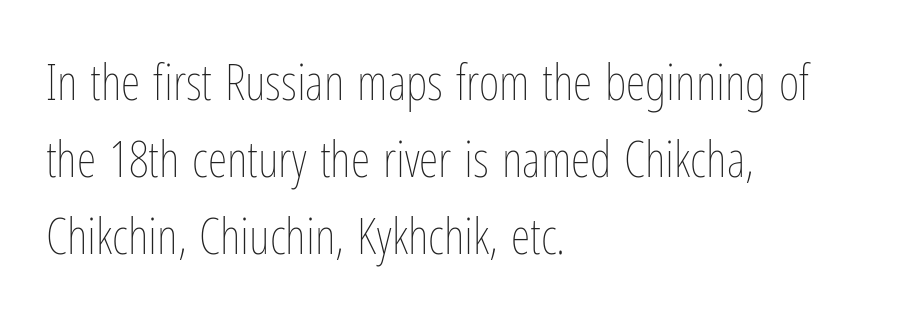
Q: Is the text bold? A: No.
Q: Is the text italic (slanted)? A: No, it is upright.
Q: Is the text underlined? A: No.
Q: How is the paragraph aligned? A: Left-aligned.
Q: Is the spacing between letters normal or unusually wide? A: Normal.
Q: Is the spacing between lines tight, normal or loose? A: Normal.
Q: Width (condensed, normal, or wide)? A: Condensed.
Q: Stroke contrast? A: Low.
Q: x-height? A: Medium.
Q: Monospaced? A: No.
